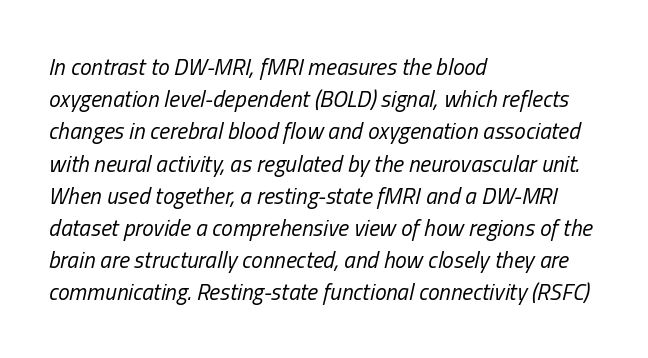
{"italic": "yes", "lean": "right", "slant_degrees": 13, "bold": "no", "underline": "no", "align": "left", "line_spacing": "normal", "line_spacing_ratio": 1.4, "letter_spacing": "normal", "letter_spacing_em": 0.0, "glyph_px": 23}
